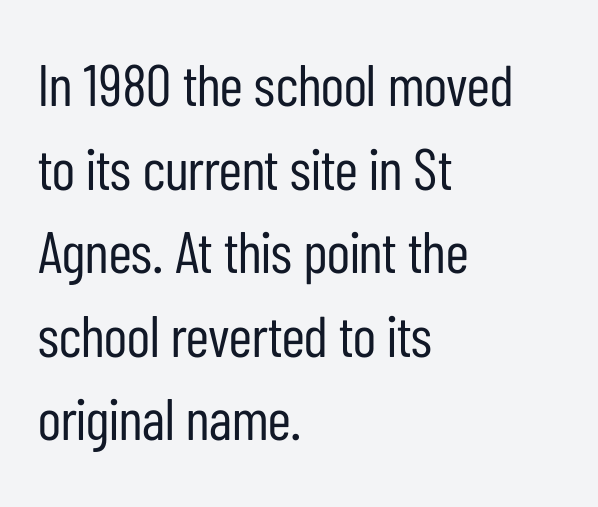
Q: Is the text bold? A: No.
Q: Is the text italic (slanted)? A: No, it is upright.
Q: Is the typeface a serif or a sans-serif typeface? A: Sans-serif.
Q: Is the text underlined? A: No.
Q: How is the paragraph aligned? A: Left-aligned.
Q: Is the spacing between letters normal or unusually wide? A: Normal.
Q: Is the spacing between lines tight, normal or loose? A: Normal.
Q: Width (condensed, normal, or wide)? A: Condensed.
Q: Stroke contrast? A: Low.
Q: x-height? A: Medium.
Q: Monospaced? A: No.
